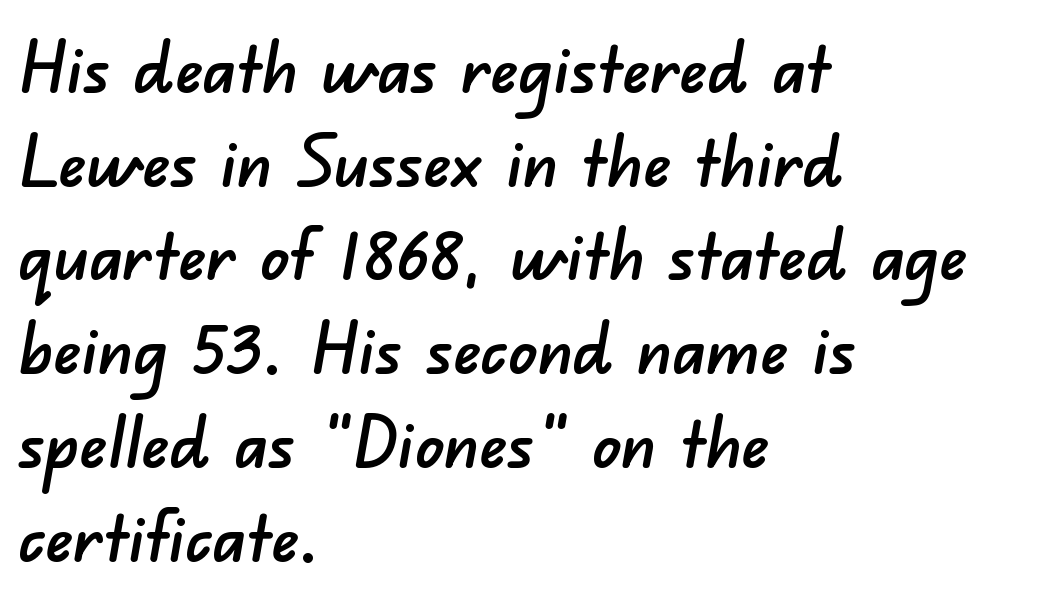
Q: Is the typeface a serif or a sans-serif typeface? A: Sans-serif.
Q: Is the text underlined? A: No.
Q: How is the paragraph aligned? A: Left-aligned.
Q: Is the spacing between letters normal or unusually wide? A: Normal.
Q: Is the spacing between lines tight, normal or loose? A: Normal.
Q: Width (condensed, normal, or wide)? A: Normal.
Q: Stroke contrast? A: Low.
Q: x-height? A: Small.
Q: Monospaced? A: No.
